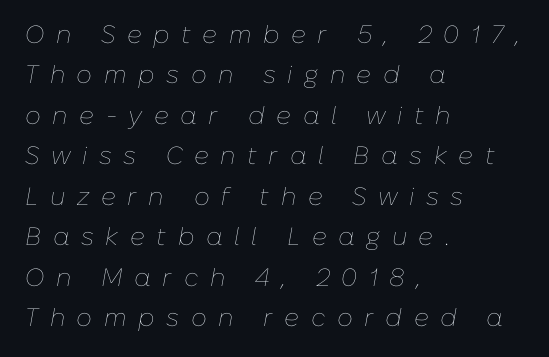
Q: Is the text bold? A: No.
Q: Is the text italic (slanted)? A: Yes, it leans right by about 10 degrees.
Q: Is the text underlined? A: No.
Q: How is the paragraph aligned? A: Left-aligned.
Q: Is the spacing between letters normal or unusually wide? A: Unusually wide.
Q: Is the spacing between lines tight, normal or loose? A: Normal.
